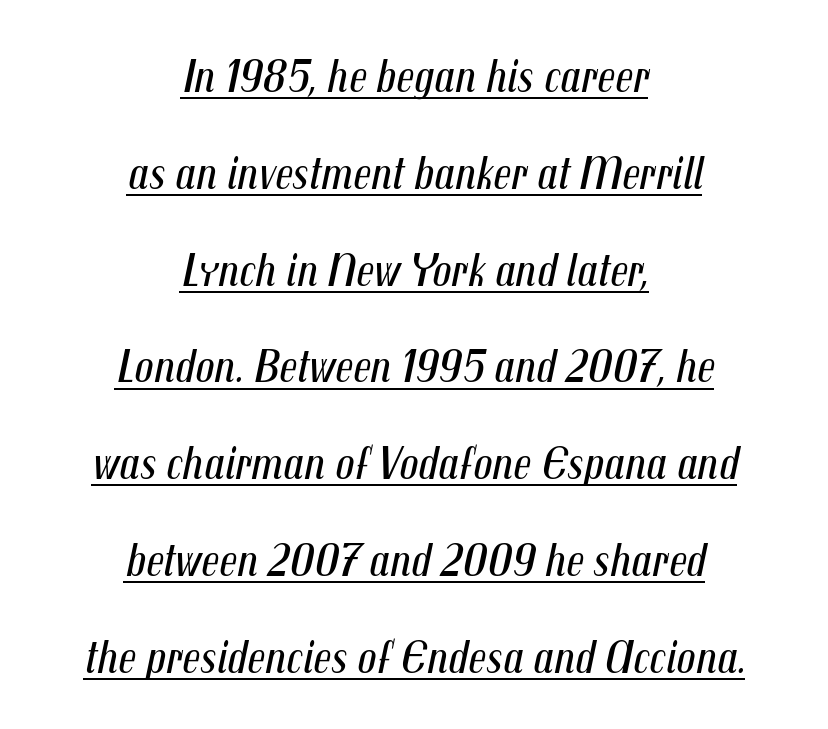
The image shows 47 px regular-weight, condensed type, italic (leaning right); set centered, loose line spacing (2.06x), normal letter spacing, underlined; medium stroke contrast and a medium x-height.
